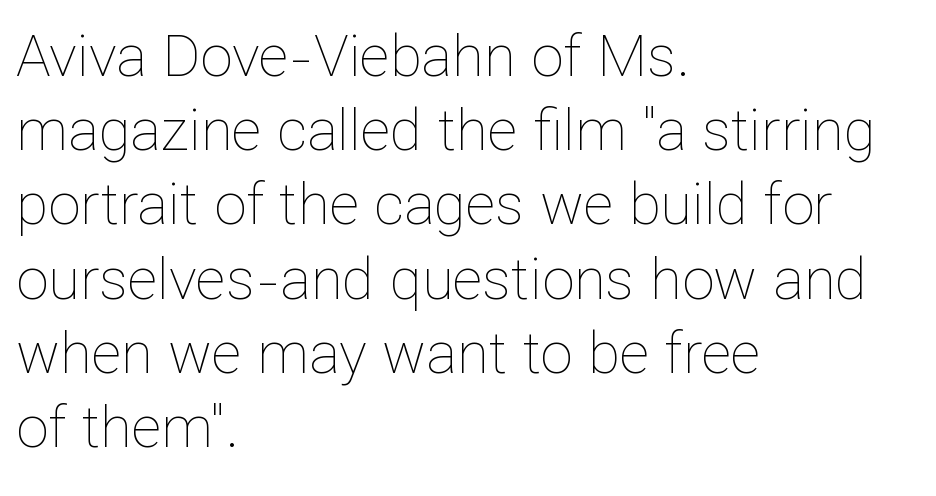
The image shows 58 px thin type, upright; set left-aligned, normal line spacing (1.28x), normal letter spacing, not underlined; low stroke contrast and a medium x-height.
